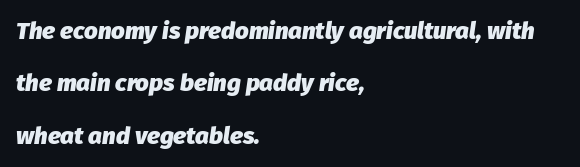
Q: Is the text bold? A: Yes.
Q: Is the text italic (slanted)? A: Yes, it leans right by about 8 degrees.
Q: Is the text underlined? A: No.
Q: How is the paragraph aligned? A: Left-aligned.
Q: Is the spacing between letters normal or unusually wide? A: Normal.
Q: Is the spacing between lines tight, normal or loose? A: Loose.
